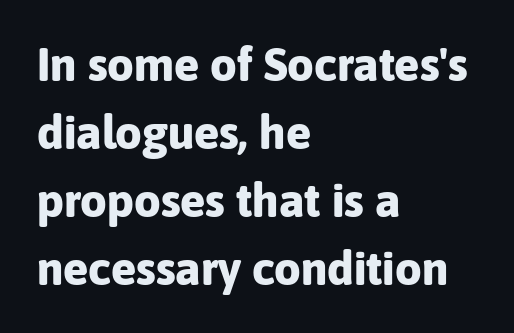
The image shows 47 px bold sans-serif type, upright; set left-aligned, normal line spacing (1.45x), normal letter spacing, not underlined; low stroke contrast and a medium x-height.
